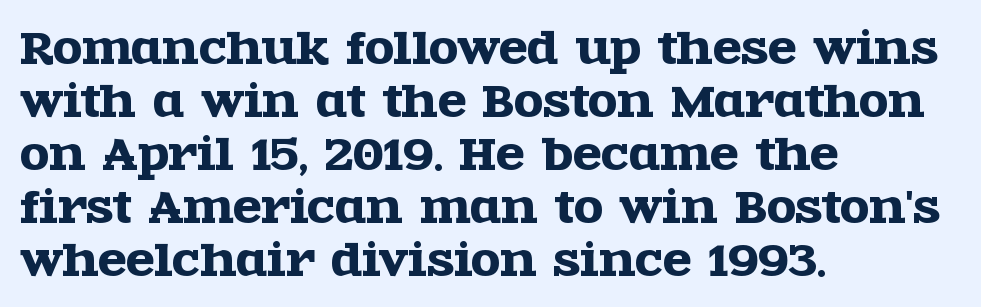
The image shows 42 px wide serif type, upright; set left-aligned, normal line spacing (1.26x), normal letter spacing, not underlined; a large x-height.
